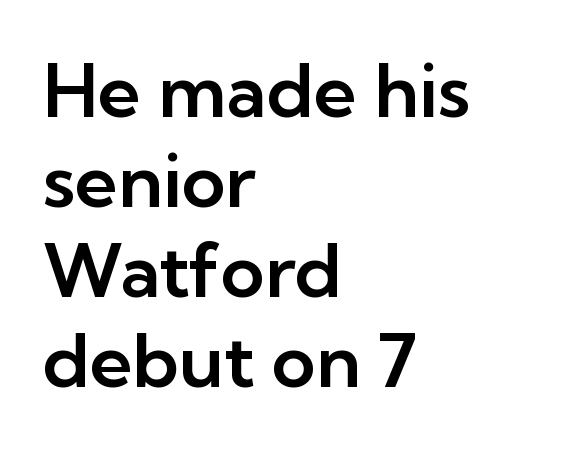
These lines are rendered in a variable-pitch font. The specimen omits any rule beneath the text block's lines. Observe the ordinary spacing: letters are neighbours, not strangers. Horizontally, the lines are justified to the leading edge only. The passage shown is typeset with a sans-serif family.
